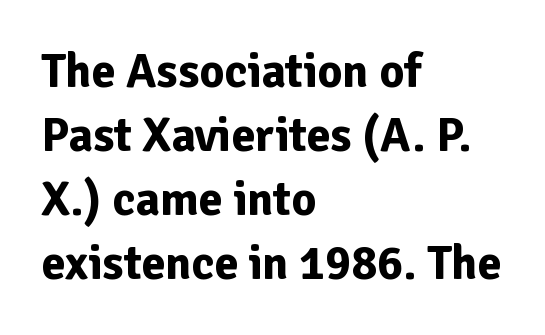
Q: Is the text bold? A: Yes.
Q: Is the text italic (slanted)? A: No, it is upright.
Q: Is the typeface a serif or a sans-serif typeface? A: Sans-serif.
Q: Is the text underlined? A: No.
Q: How is the paragraph aligned? A: Left-aligned.
Q: Is the spacing between letters normal or unusually wide? A: Normal.
Q: Is the spacing between lines tight, normal or loose? A: Normal.
Q: Width (condensed, normal, or wide)? A: Normal.
Q: Stroke contrast? A: Low.
Q: x-height? A: Medium.
Q: Monospaced? A: No.
